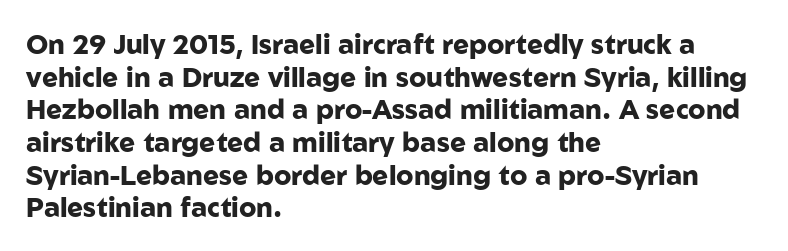
Q: Is the text bold? A: Yes.
Q: Is the text italic (slanted)? A: No, it is upright.
Q: Is the text underlined? A: No.
Q: How is the paragraph aligned? A: Left-aligned.
Q: Is the spacing between letters normal or unusually wide? A: Normal.
